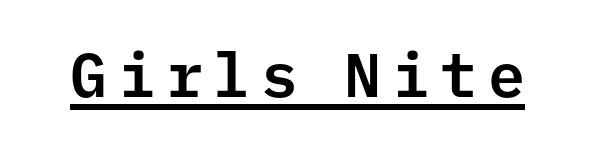
The image shows 62 px sans-serif type, upright, monospaced; set underlined; low stroke contrast and a medium x-height.
